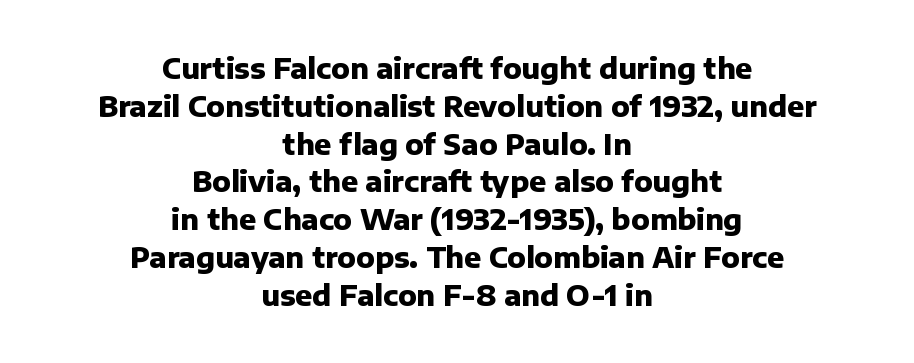
The image shows 28 px heavy sans-serif type, upright; set centered, normal line spacing (1.35x), normal letter spacing, not underlined; low stroke contrast and a medium x-height.
